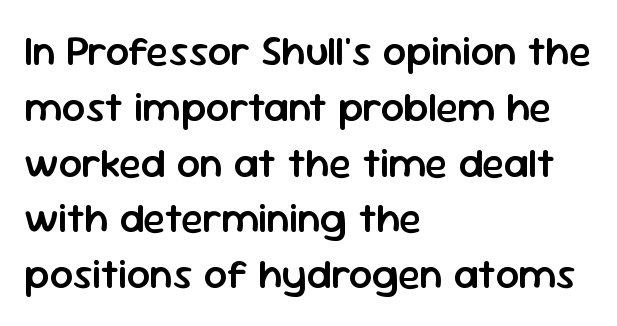
The image shows 41 px semibold sans-serif type, upright; set left-aligned, normal line spacing (1.36x), normal letter spacing, not underlined; low stroke contrast and a medium x-height.
